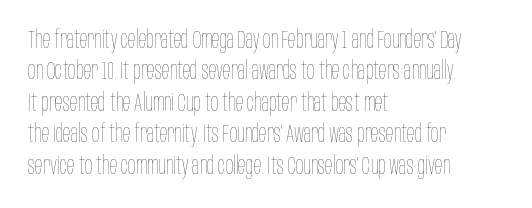
No letter is thick-stroked: the sample isn't bold. This is roman type, the default non-slanted kind. One glance says typical: line gaps are just what's usual. Plain, unruled lines of type. This sample is left-justified, so line endings fall wherever the words run out.
